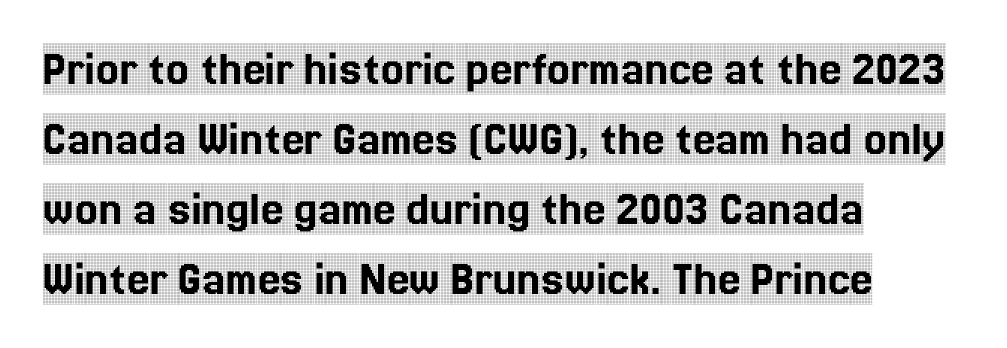
Is this a fixed-width face? No — the glyphs have proportional, varying widths. This rendering employs a face with finishing strokes, i.e., a serif. Reading down the column, the eye jumps a familiar distance to each next line. Each word holds together tightly as a unit, with standard inter-letter gaps.
